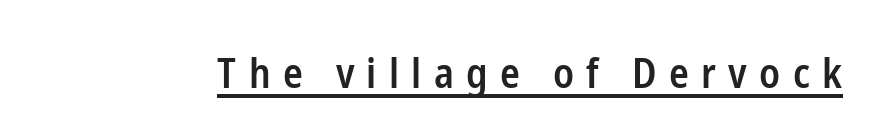
Q: Is the text bold? A: Semi-bold.
Q: Is the text italic (slanted)? A: No, it is upright.
Q: Is the typeface a serif or a sans-serif typeface? A: Sans-serif.
Q: Is the text underlined? A: Yes.
Q: Is the spacing between letters normal or unusually wide? A: Unusually wide.
Q: Width (condensed, normal, or wide)? A: Condensed.
Q: Stroke contrast? A: Low.
Q: x-height? A: Medium.
Q: Monospaced? A: No.
